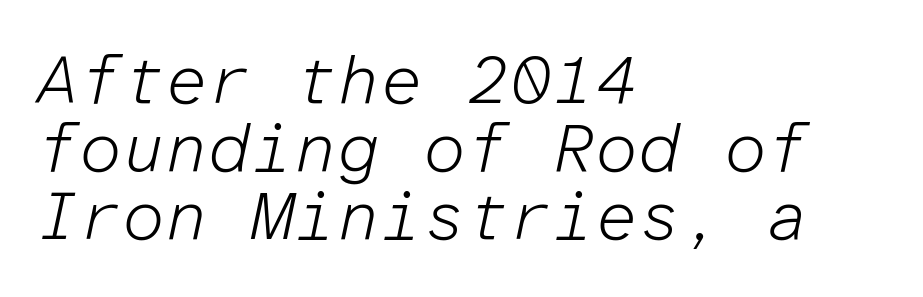
The image shows 68 px light type, italic (leaning right), monospaced; set left-aligned, tight line spacing (1.0x), normal letter spacing, not underlined; low stroke contrast and a medium x-height.
